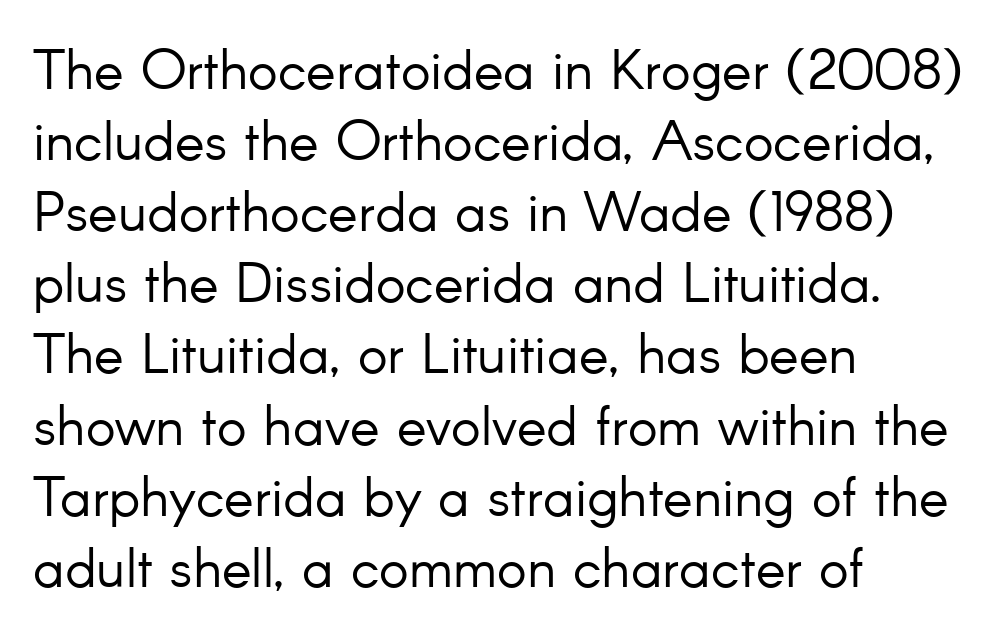
The image shows 56 px light sans-serif type, upright; set left-aligned, normal line spacing (1.27x), normal letter spacing, not underlined; low stroke contrast and a small x-height.
